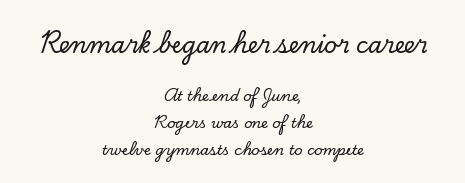
Q: Is the text italic (slanted)? A: Yes.
Q: Is the text underlined? A: No.
Q: How is the paragraph aligned? A: Centered.
Q: Is the spacing between letters normal or unusually wide? A: Normal.
Q: Is the spacing between lines tight, normal or loose? A: Loose.
Q: Which block of text is set in a larger size, the first (top) or the second (bottom)? A: The first (top) one.
